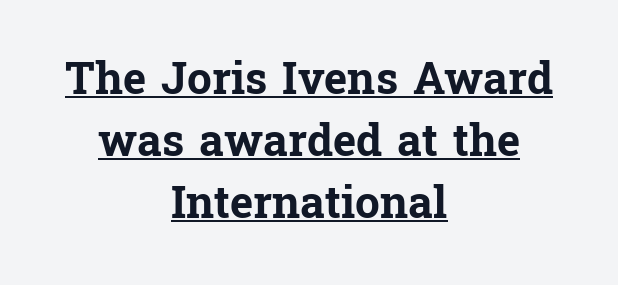
{"serif": "yes", "italic": "no", "bold": "yes", "weight": "bold", "width": "normal", "stroke_contrast": "low", "x_height": "medium", "monospaced": "no", "underline": "yes", "align": "center", "line_spacing": "normal", "line_spacing_ratio": 1.41, "letter_spacing": "normal", "letter_spacing_em": 0.0, "glyph_px": 44}
